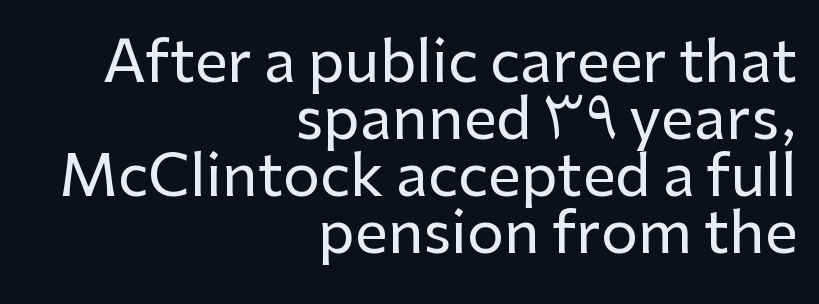
The designer dialed line spacing down below the default. Layout note: lines flush right. This rendering features lettering with no underline. The letters carry no serifs — their stems end cleanly without finishing strokes. Students, note that the glyphs here touch the page at normal intervals. Is this a fixed-width face? No — the glyphs have proportional, varying widths.
